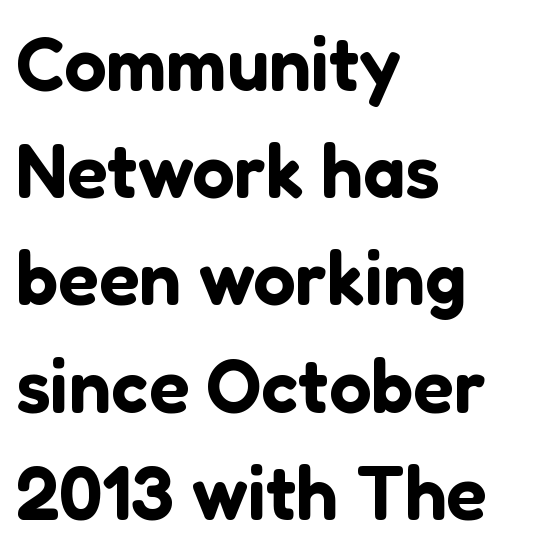
The image shows 75 px sans-serif type, upright; set left-aligned, normal line spacing (1.43x), normal letter spacing, not underlined; low stroke contrast and a medium x-height.
